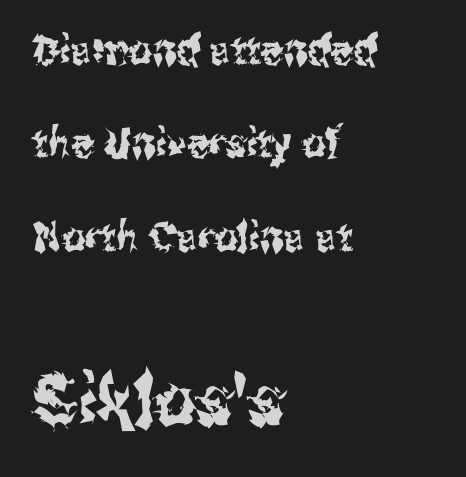
Leftover space on each line is placed entirely after the last word. The letters stand upright; this is a roman face. Character size in the trailing block exceeds that of the leading block. A typesetter would call this proportional, since set widths differ per character. Each new line begins a long way beneath the previous one.
